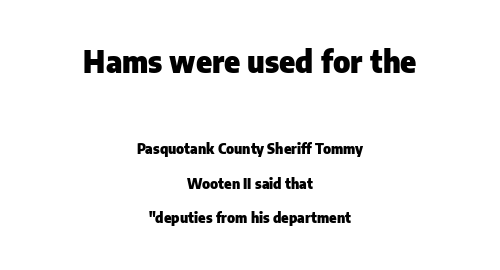
Q: Is the text bold? A: Yes.
Q: Is the text italic (slanted)? A: No, it is upright.
Q: Is the typeface a serif or a sans-serif typeface? A: Sans-serif.
Q: Is the text underlined? A: No.
Q: How is the paragraph aligned? A: Centered.
Q: Is the spacing between letters normal or unusually wide? A: Normal.
Q: Is the spacing between lines tight, normal or loose? A: Loose.
Q: Which block of text is set in a larger size, the first (top) or the second (bottom)? A: The first (top) one.
Q: Width (condensed, normal, or wide)? A: Normal.
Q: Stroke contrast? A: Low.
Q: x-height? A: Medium.
Q: Monospaced? A: No.
